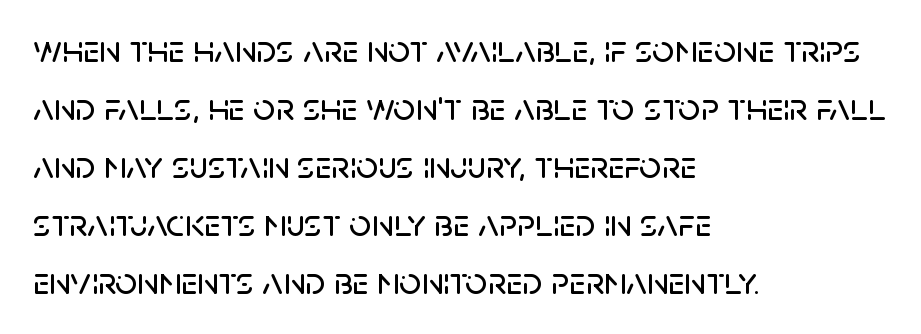
Q: Is the text italic (slanted)? A: No, it is upright.
Q: Is the typeface a serif or a sans-serif typeface? A: Sans-serif.
Q: Is the text underlined? A: No.
Q: How is the paragraph aligned? A: Left-aligned.
Q: Is the spacing between letters normal or unusually wide? A: Normal.
Q: Is the spacing between lines tight, normal or loose? A: Normal.
Q: Width (condensed, normal, or wide)? A: Normal.
Q: Stroke contrast? A: Low.
Q: x-height? A: Large.
Q: Monospaced? A: No.
